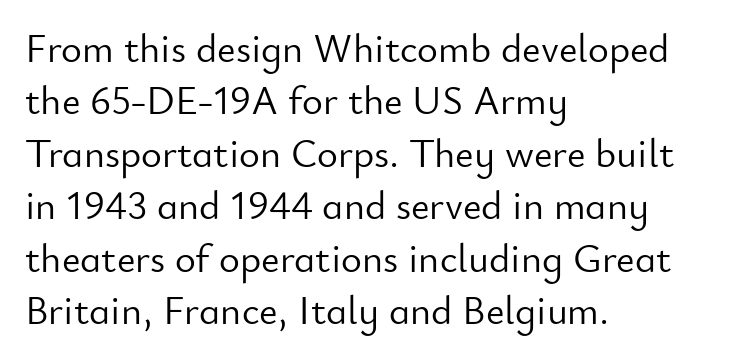
The face used here is proportionally spaced, like ordinary book or web type. No word sits above an underline. Weight class: somewhere from thin through regular. The type is set solid horizontally, with unmodified tracking. The lines are quadded left.
